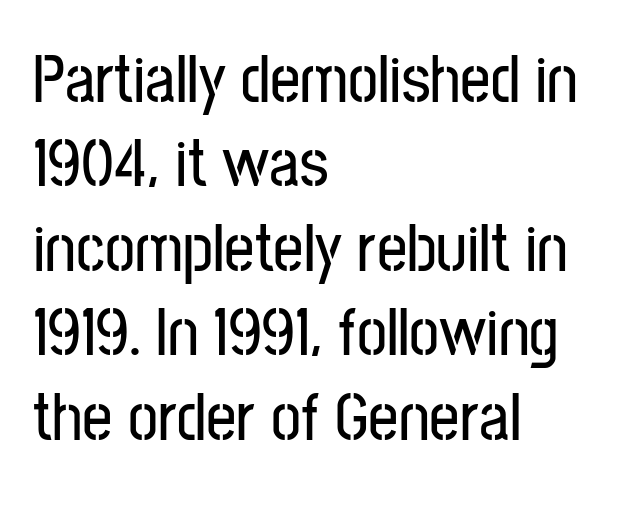
The baseline area is clear. In terms of letterform style, serifs are entirely absent. Line starts are locked; line ends wander. Default kerning and tracking; the words read as compact shapes. The leading is moderate, giving the passage an even texture.
